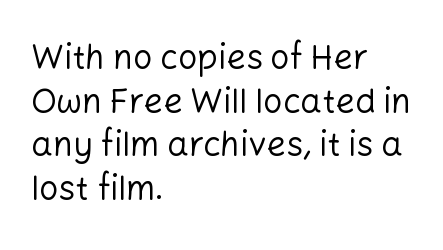
Spacing between characters is what you'd get straight out of the box. A typesetter would mark this as roman, not italic. Nothing heavy about these letters — not bold at all. Just letters on the line, the space beneath them empty. No feet cap the strokes, marking this as sans-serif type.
